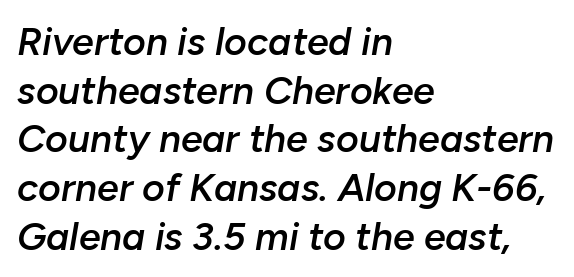
The image shows 39 px semibold type, italic (leaning right); set left-aligned, normal line spacing (1.25x), normal letter spacing, not underlined; low stroke contrast and a medium x-height.
